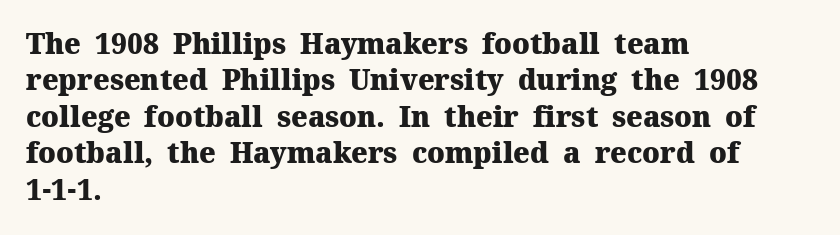
The image shows 28 px heavy serif type, upright; set left-aligned, normal line spacing (1.3x), normal letter spacing, not underlined; medium stroke contrast and a medium x-height.
